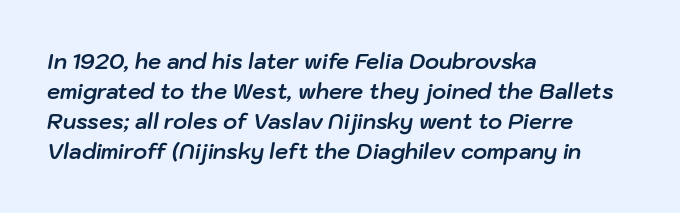
{"italic": "yes", "lean": "right", "slant_degrees": 10, "bold": "yes", "underline": "no", "align": "left", "line_spacing": "normal", "line_spacing_ratio": 1.43, "letter_spacing": "normal", "letter_spacing_em": 0.0, "glyph_px": 21}
